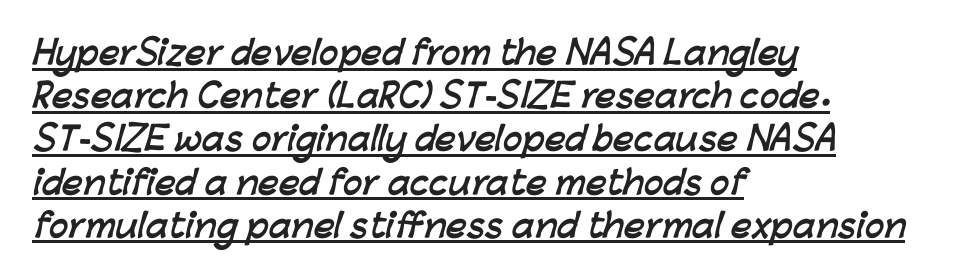
The image shows 32 px semibold sans-serif type; set left-aligned, normal line spacing (1.35x), normal letter spacing, underlined; low stroke contrast and a medium x-height.
